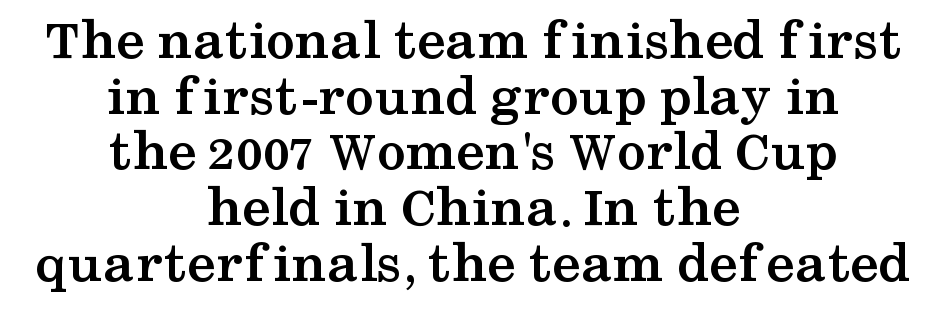
Upright lettering throughout. These lines are rendered in a variable-pitch font. This rendering leaves character spacing at its baseline value. As a designer I'd log this as weight 700, bold. The lines in this sample share a center point and differ in where they start and stop. Vertically, the passage feels compressed, each row crowding the next.
